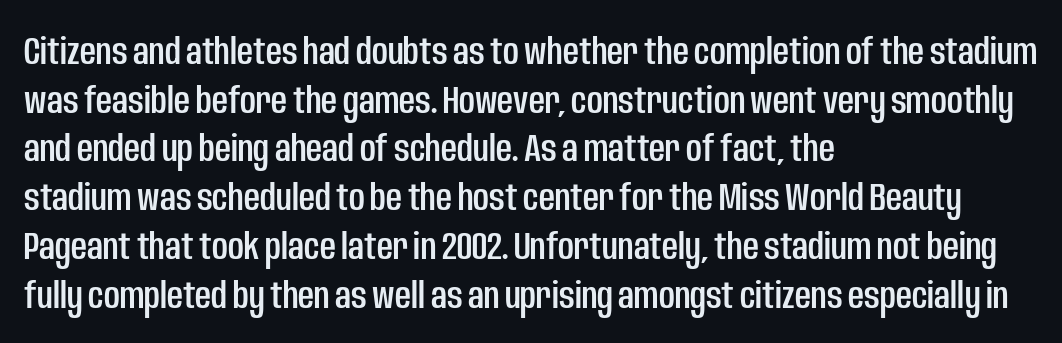
{"serif": "no", "italic": "no", "width": "condensed", "stroke_contrast": "low", "x_height": "large", "monospaced": "no", "underline": "no", "align": "left", "line_spacing": "normal", "line_spacing_ratio": 1.25, "letter_spacing": "normal", "letter_spacing_em": 0.0, "glyph_px": 39}
